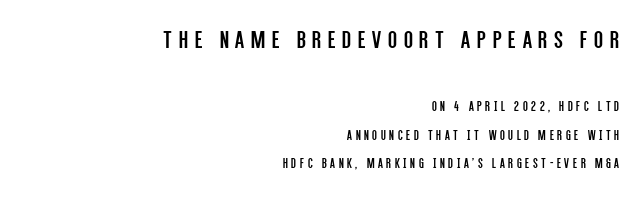
The image shows 26 px text type, upright; set right-aligned, loose line spacing (2.05x), unusually wide letter spacing (+0.26 em), not underlined; the first (top) block is 1.86x larger.
